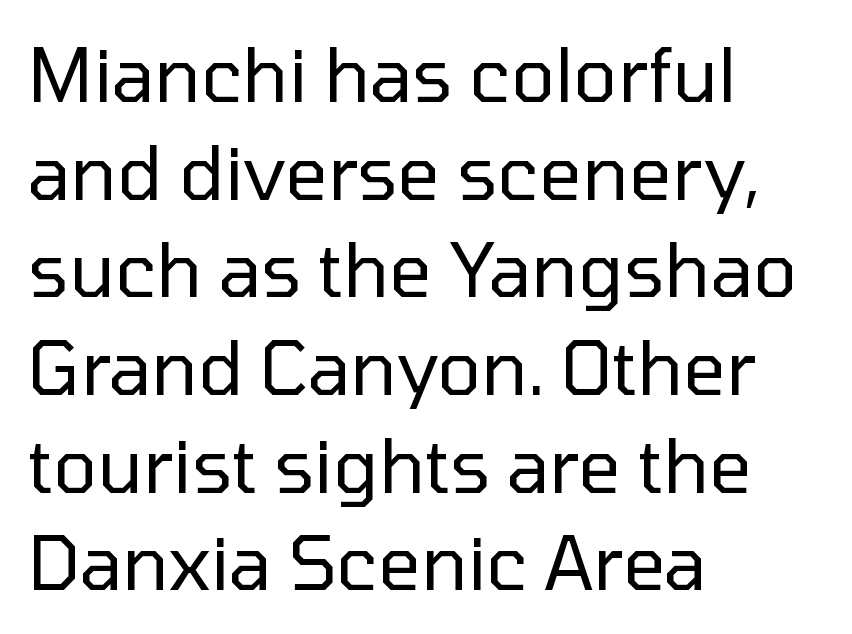
The image shows 74 px regular-weight sans-serif type, upright; set left-aligned, normal line spacing (1.32x), normal letter spacing, not underlined; low stroke contrast and a medium x-height.
